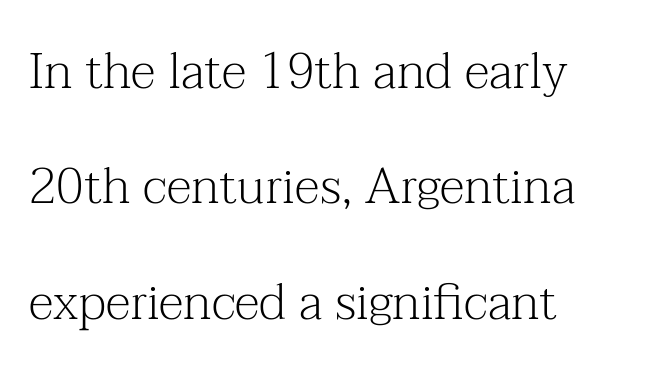
The letterforms sit shoulder to shoulder at normal distance. Does the lettering tilt? It doesn't — this is upright. Successive baselines arrive slowly, with a big drop between each. No extra ink here — the face is not bold.
